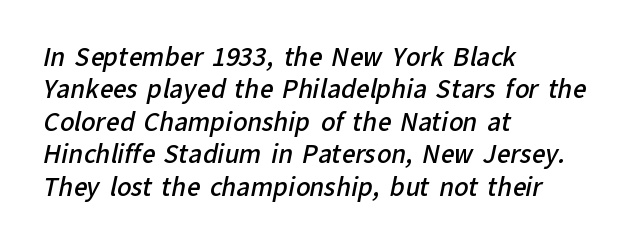
Q: Is the text bold? A: Semi-bold.
Q: Is the text underlined? A: No.
Q: How is the paragraph aligned? A: Left-aligned.
Q: Is the spacing between letters normal or unusually wide? A: Normal.
Q: Is the spacing between lines tight, normal or loose? A: Normal.
